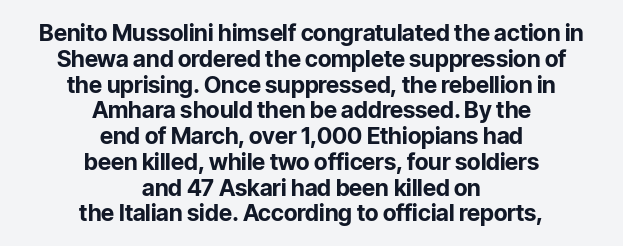
Every stem runs plumb, perpendicular to the baseline. Typeset on center — no edge is straight. These words are printed bold, with thick strokes throughout. Descenders hang freely into open space. Vertically, the passage feels compressed, each row crowding the next.
